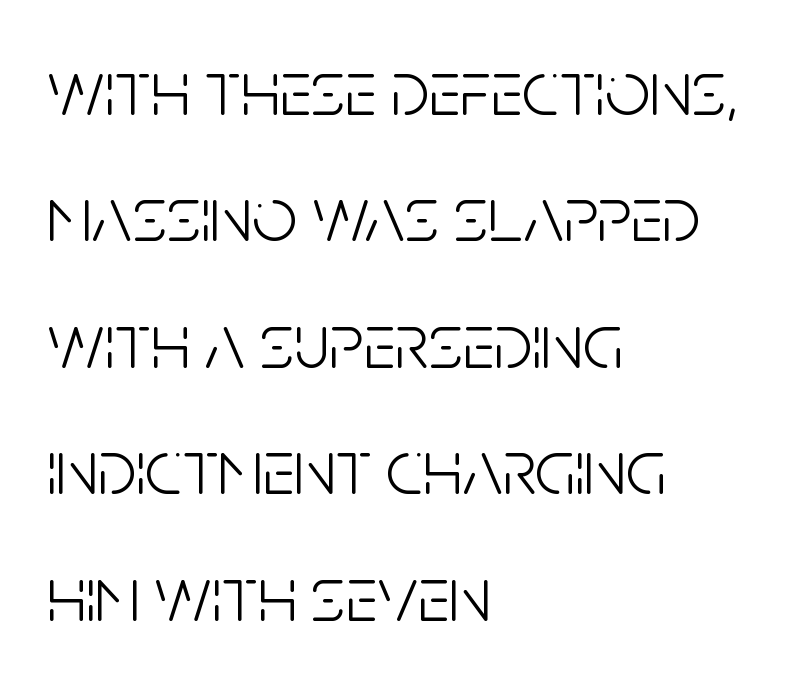
Q: Is the text bold? A: No.
Q: Is the text italic (slanted)? A: No, it is upright.
Q: Is the typeface a serif or a sans-serif typeface? A: Sans-serif.
Q: Is the text underlined? A: No.
Q: How is the paragraph aligned? A: Left-aligned.
Q: Is the spacing between letters normal or unusually wide? A: Normal.
Q: Is the spacing between lines tight, normal or loose? A: Normal.
Q: Width (condensed, normal, or wide)? A: Condensed.
Q: Stroke contrast? A: Low.
Q: x-height? A: Large.
Q: Monospaced? A: No.
